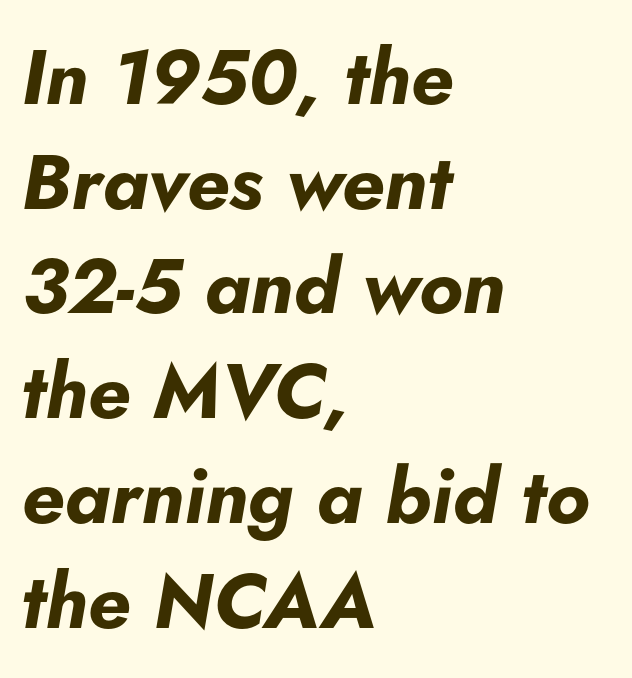
Q: Is the text bold? A: Yes.
Q: Is the text italic (slanted)? A: Yes, it leans right by about 5 degrees.
Q: Is the text underlined? A: No.
Q: How is the paragraph aligned? A: Left-aligned.
Q: Is the spacing between letters normal or unusually wide? A: Normal.
Q: Is the spacing between lines tight, normal or loose? A: Normal.
Q: Width (condensed, normal, or wide)? A: Normal.
Q: Stroke contrast? A: Low.
Q: x-height? A: Small.
Q: Monospaced? A: No.
